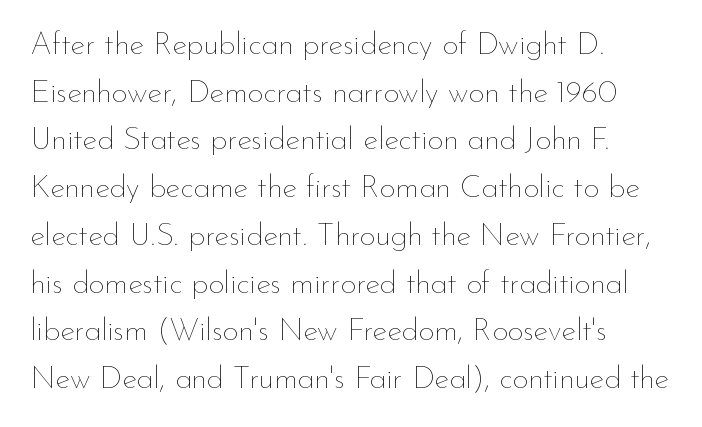
Q: Is the text bold? A: No.
Q: Is the text italic (slanted)? A: No, it is upright.
Q: Is the text underlined? A: No.
Q: How is the paragraph aligned? A: Left-aligned.
Q: Is the spacing between letters normal or unusually wide? A: Normal.
Q: Is the spacing between lines tight, normal or loose? A: Normal.
Q: Width (condensed, normal, or wide)? A: Normal.
Q: Stroke contrast? A: Low.
Q: x-height? A: Small.
Q: Monospaced? A: No.
